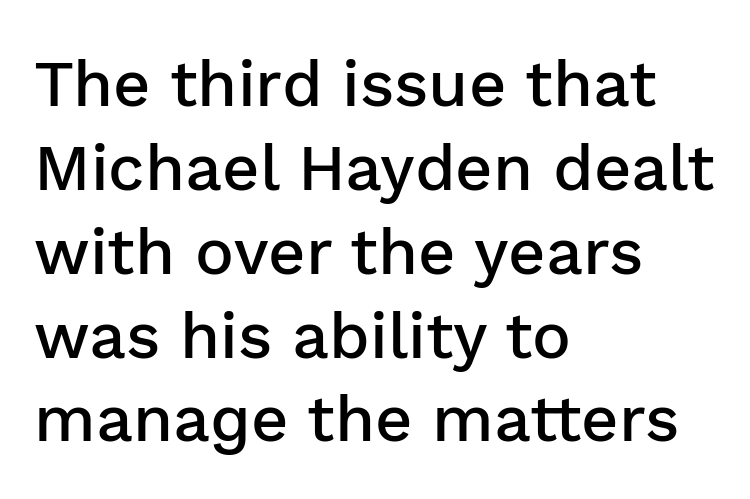
Q: Is the text bold? A: Semi-bold.
Q: Is the text italic (slanted)? A: No, it is upright.
Q: Is the typeface a serif or a sans-serif typeface? A: Sans-serif.
Q: Is the text underlined? A: No.
Q: How is the paragraph aligned? A: Left-aligned.
Q: Is the spacing between letters normal or unusually wide? A: Normal.
Q: Is the spacing between lines tight, normal or loose? A: Normal.
Q: Width (condensed, normal, or wide)? A: Normal.
Q: Stroke contrast? A: Low.
Q: x-height? A: Medium.
Q: Monospaced? A: No.
